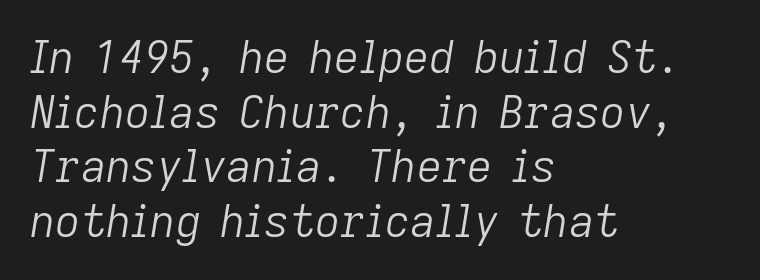
The image shows 44 px light type, italic (leaning right); set left-aligned, line spacing 1.24x, normal letter spacing, not underlined; low stroke contrast and a medium x-height.
